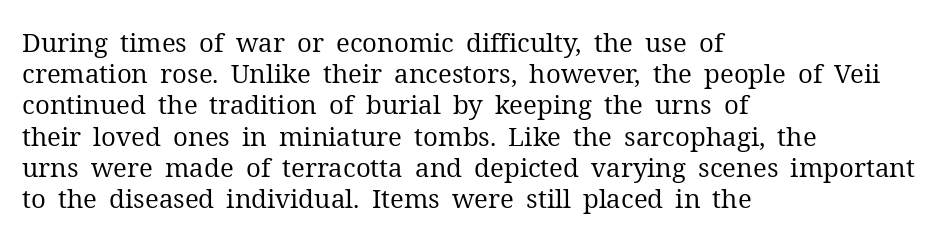
One-word summary of the alignment: left. In terms of letterspacing, this is plain default setting. The words here are not underlined. The characters are drawn with everyday or finer stroke widths. The letters stand straight up with perfectly vertical stems.
